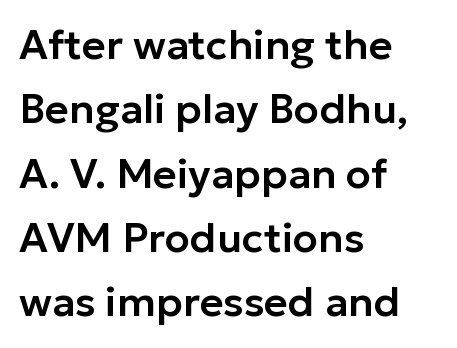
The ragged edge is on the right, which tells us the setting is flush left. Posture: upright roman. Note the varied advance widths — an 'i' is clearly narrower than an 'm'. Nothing sits at the stroke ends, so this counts as sans-serif. Nobody touched the tracking dial on this one.
